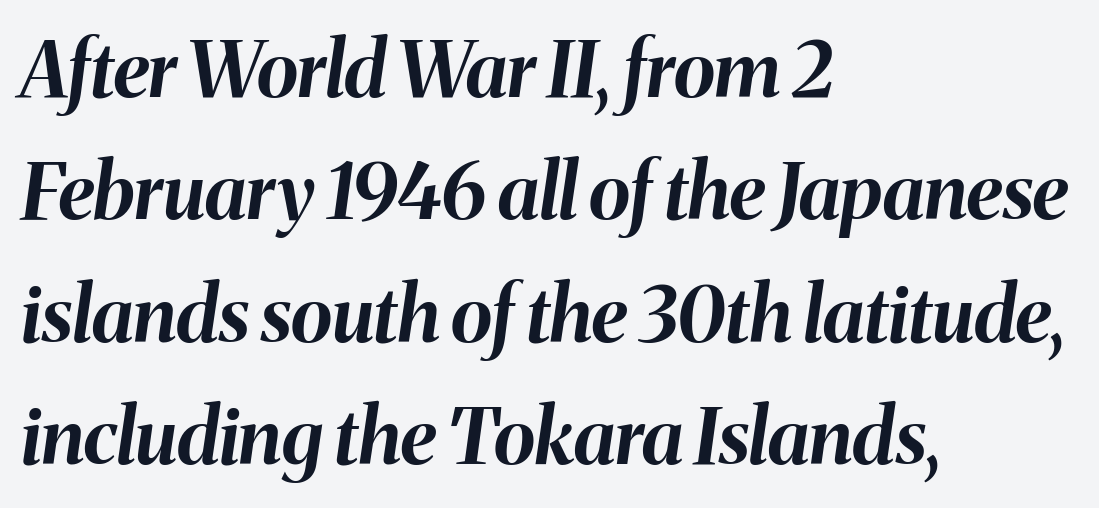
The image shows 77 px bold type, italic (leaning right); set left-aligned, normal line spacing (1.59x), normal letter spacing, not underlined; medium stroke contrast and a medium x-height.
